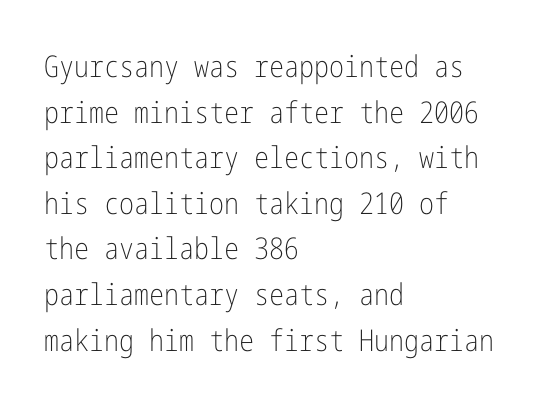
{"serif": "no", "italic": "no", "bold": "no", "weight": "light", "width": "condensed", "stroke_contrast": "low", "x_height": "medium", "underline": "no", "align": "left", "line_spacing": "normal", "line_spacing_ratio": 1.52, "letter_spacing": "normal", "letter_spacing_em": 0.0, "glyph_px": 30}
